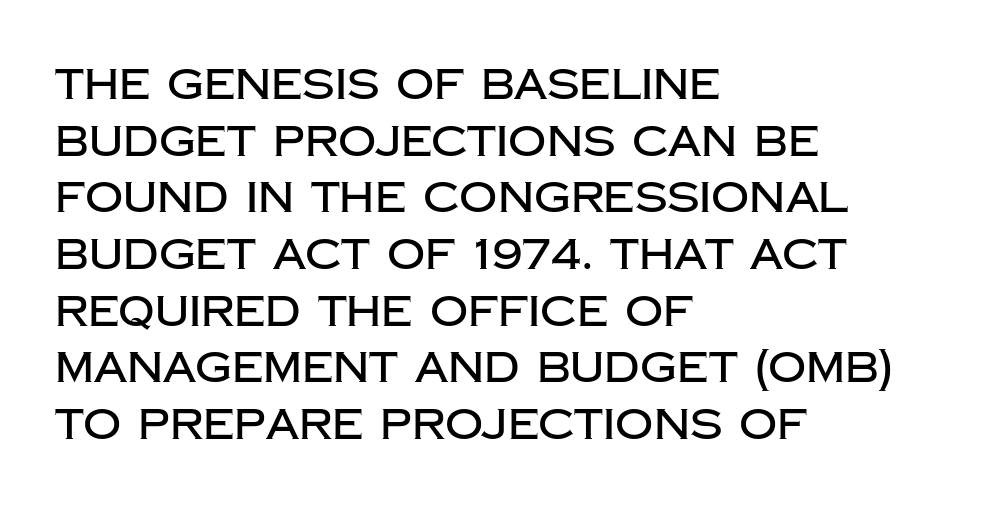
Q: Is the text italic (slanted)? A: No, it is upright.
Q: Is the typeface a serif or a sans-serif typeface? A: Sans-serif.
Q: Is the text underlined? A: No.
Q: How is the paragraph aligned? A: Left-aligned.
Q: Is the spacing between letters normal or unusually wide? A: Normal.
Q: Is the spacing between lines tight, normal or loose? A: Normal.
Q: Width (condensed, normal, or wide)? A: Normal.
Q: Stroke contrast? A: Low.
Q: x-height? A: Large.
Q: Monospaced? A: No.
